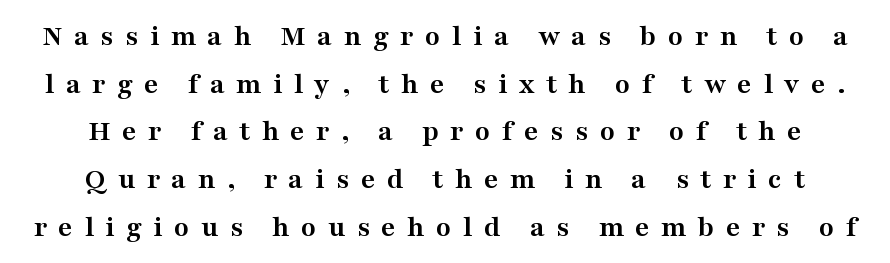
The image shows 31 px semibold, wide serif type, upright; set centered, normal line spacing (1.54x), unusually wide letter spacing (+0.37 em), not underlined; medium stroke contrast and a medium x-height.
